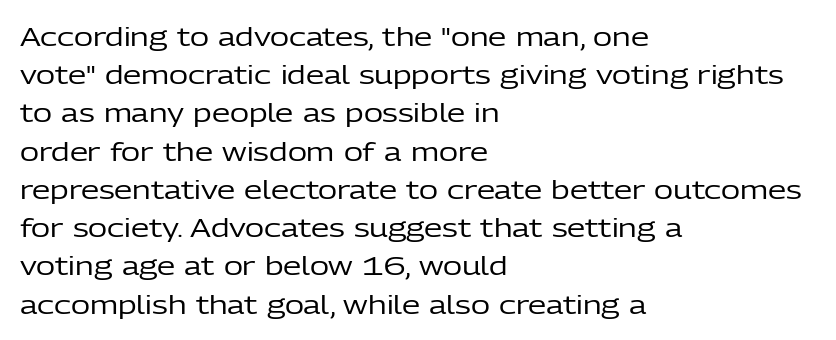
{"italic": "no", "bold": "no", "underline": "no", "align": "left", "line_spacing": "normal", "line_spacing_ratio": 1.47, "letter_spacing": "normal", "letter_spacing_em": 0.0, "glyph_px": 26}
